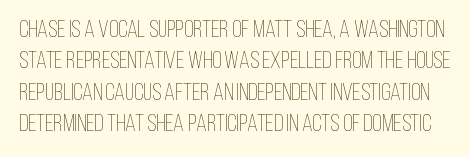
{"italic": "no", "bold": "no", "underline": "no", "line_spacing": "normal", "line_spacing_ratio": 1.31, "letter_spacing": "normal", "letter_spacing_em": 0.0, "glyph_px": 24}
